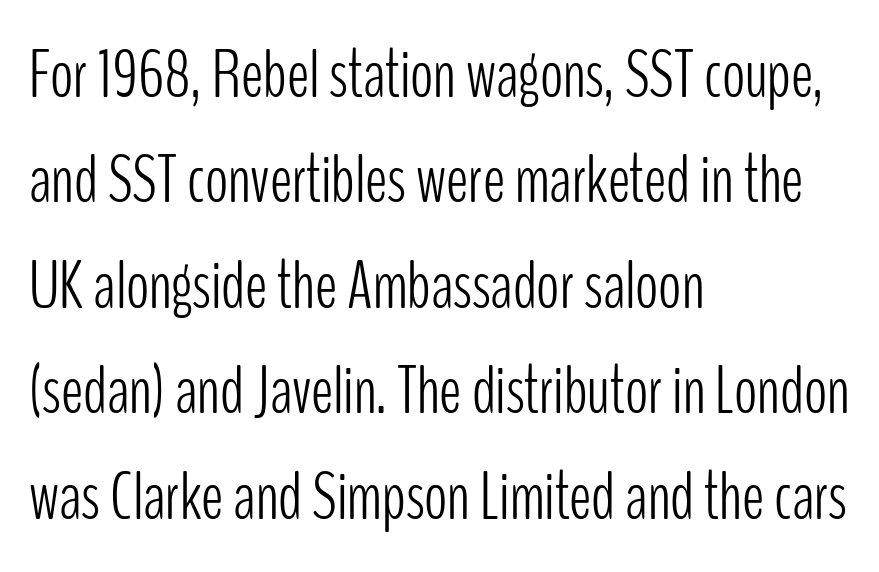
Q: Is the text bold? A: No.
Q: Is the text italic (slanted)? A: No, it is upright.
Q: Is the typeface a serif or a sans-serif typeface? A: Sans-serif.
Q: Is the text underlined? A: No.
Q: How is the paragraph aligned? A: Left-aligned.
Q: Is the spacing between letters normal or unusually wide? A: Normal.
Q: Is the spacing between lines tight, normal or loose? A: Normal.
Q: Width (condensed, normal, or wide)? A: Condensed.
Q: Stroke contrast? A: Low.
Q: x-height? A: Medium.
Q: Monospaced? A: No.
